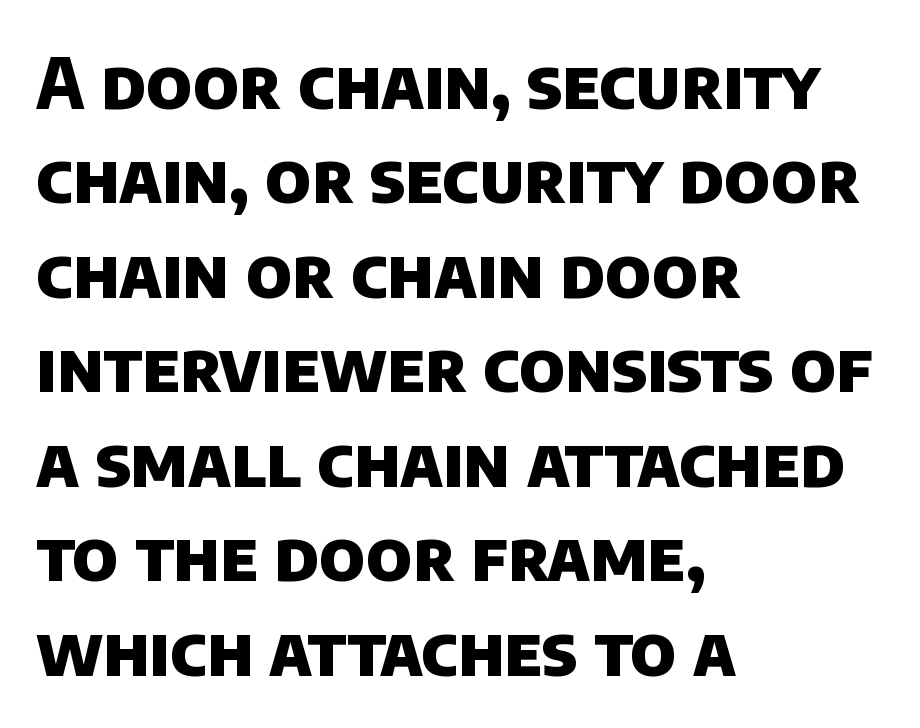
Q: Is the text bold? A: Yes.
Q: Is the typeface a serif or a sans-serif typeface? A: Sans-serif.
Q: Is the text underlined? A: No.
Q: How is the paragraph aligned? A: Left-aligned.
Q: Is the spacing between letters normal or unusually wide? A: Normal.
Q: Is the spacing between lines tight, normal or loose? A: Normal.
Q: Width (condensed, normal, or wide)? A: Normal.
Q: Stroke contrast? A: Low.
Q: x-height? A: Large.
Q: Monospaced? A: No.
